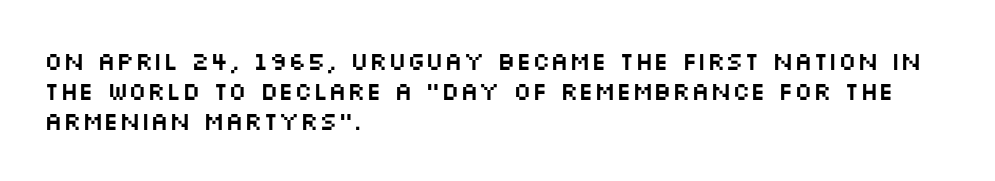
Italic? Not at all — the glyphs are vertical. Only glyphs here, with clear space below each row. Does the copy run flush right? No — it runs flush left. The letters sit at their default tracking, neither squeezed nor spread.
